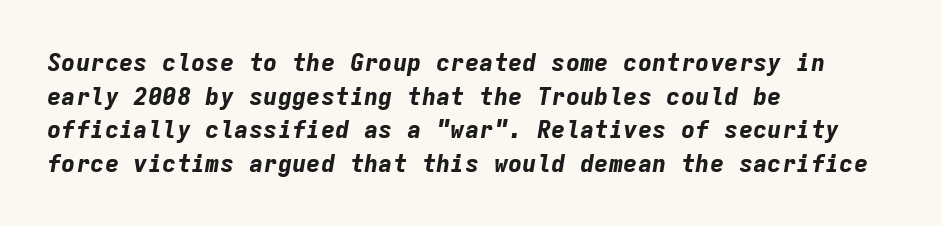
The image shows 24 px bold type, italic (leaning right); set left-aligned, normal line spacing (1.4x), normal letter spacing, not underlined.
